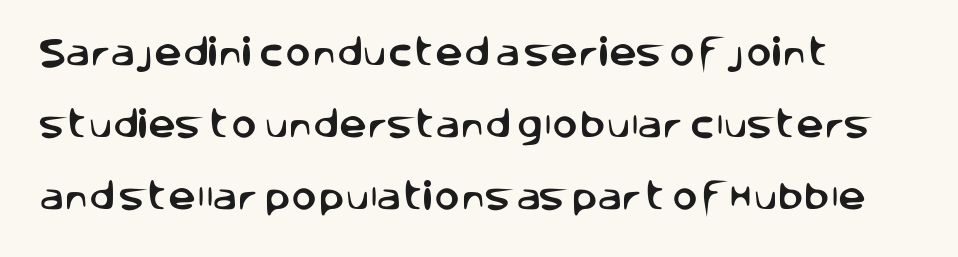
The image shows 31 px sans-serif type, upright; set left-aligned, loose line spacing (2.33x), normal letter spacing, not underlined; low stroke contrast and a large x-height.
